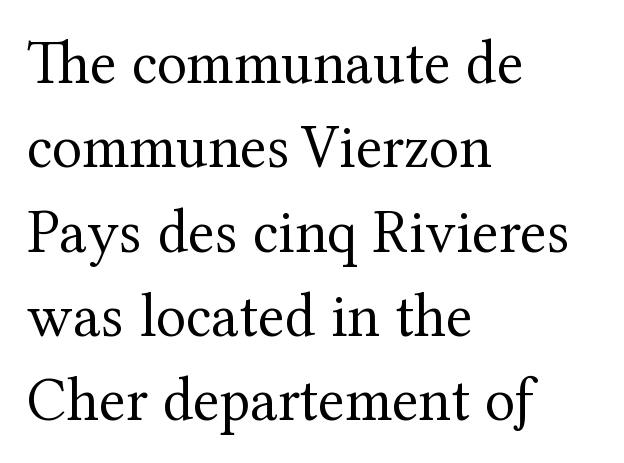
Q: Is the text bold? A: No.
Q: Is the text italic (slanted)? A: No, it is upright.
Q: Is the typeface a serif or a sans-serif typeface? A: Serif.
Q: Is the text underlined? A: No.
Q: How is the paragraph aligned? A: Left-aligned.
Q: Is the spacing between letters normal or unusually wide? A: Normal.
Q: Is the spacing between lines tight, normal or loose? A: Normal.
Q: Width (condensed, normal, or wide)? A: Normal.
Q: Stroke contrast? A: Medium.
Q: x-height? A: Medium.
Q: Monospaced? A: No.
